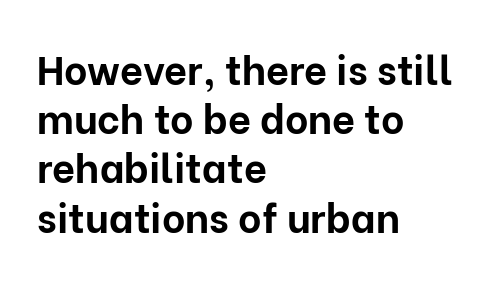
Q: Is the text bold? A: Yes.
Q: Is the text italic (slanted)? A: No, it is upright.
Q: Is the typeface a serif or a sans-serif typeface? A: Sans-serif.
Q: Is the text underlined? A: No.
Q: How is the paragraph aligned? A: Left-aligned.
Q: Is the spacing between letters normal or unusually wide? A: Normal.
Q: Width (condensed, normal, or wide)? A: Normal.
Q: Stroke contrast? A: Low.
Q: x-height? A: Medium.
Q: Monospaced? A: No.
